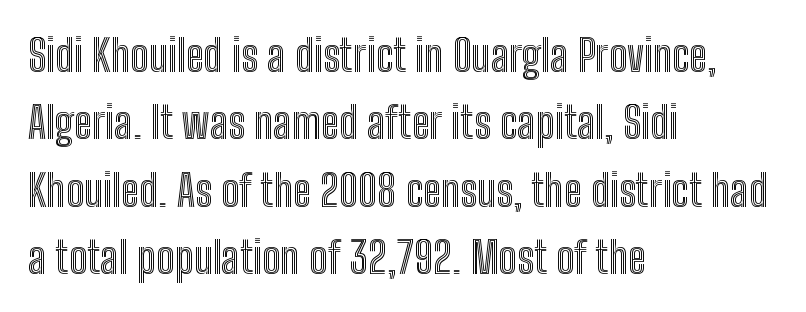
The image shows 44 px condensed type, upright; set left-aligned, normal line spacing (1.53x), normal letter spacing, not underlined; a medium x-height.
